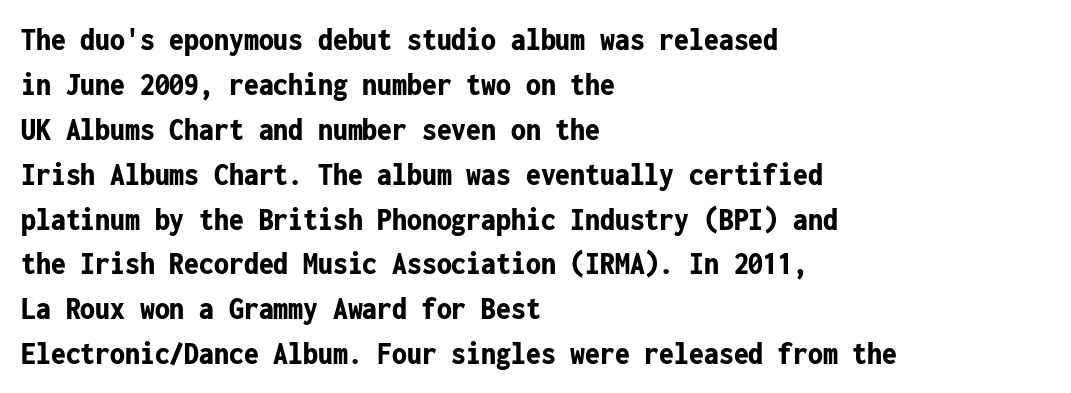
{"serif": "no", "italic": "no", "bold": "yes", "weight": "bold", "width": "condensed", "stroke_contrast": "low", "x_height": "medium", "monospaced": "yes", "underline": "no", "align": "left", "line_spacing": "normal", "line_spacing_ratio": 1.36, "letter_spacing": "normal", "letter_spacing_em": 0.0, "glyph_px": 33}
